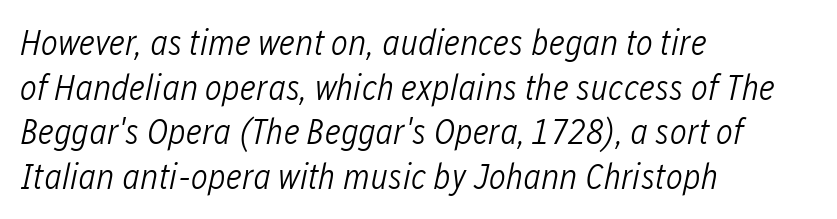
The image shows 36 px light, condensed type, italic (leaning right); set left-aligned, line spacing 1.24x, normal letter spacing, not underlined; low stroke contrast and a medium x-height.
